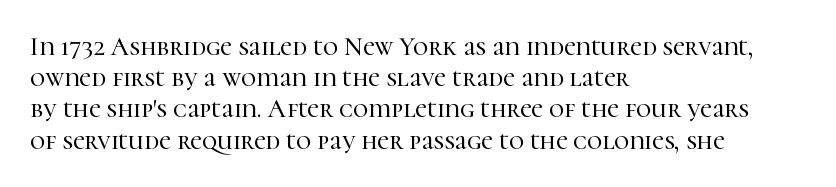
The image shows 26 px text type, upright; set left-aligned, line spacing 1.2x, normal letter spacing, not underlined.
